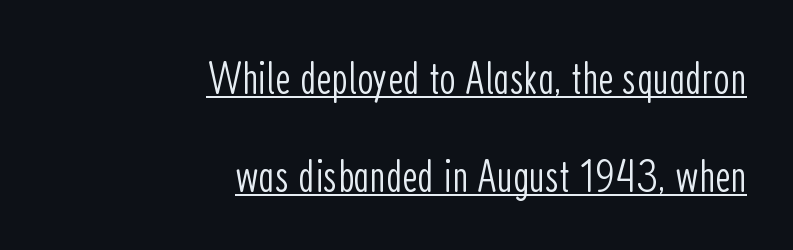
{"serif": "no", "italic": "no", "bold": "no", "weight": "light", "width": "condensed", "stroke_contrast": "low", "x_height": "medium", "monospaced": "no", "underline": "yes", "align": "right", "line_spacing": "loose", "line_spacing_ratio": 2.08, "letter_spacing": "normal", "letter_spacing_em": 0.0, "glyph_px": 47}
